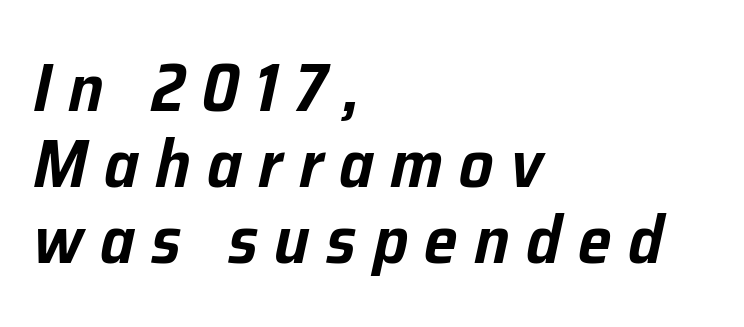
Q: Is the text italic (slanted)? A: Yes, it leans right by about 12 degrees.
Q: Is the text underlined? A: No.
Q: How is the paragraph aligned? A: Left-aligned.
Q: Is the spacing between letters normal or unusually wide? A: Unusually wide.
Q: Is the spacing between lines tight, normal or loose? A: Tight.
Q: Width (condensed, normal, or wide)? A: Normal.
Q: Stroke contrast? A: Low.
Q: x-height? A: Medium.
Q: Monospaced? A: No.
